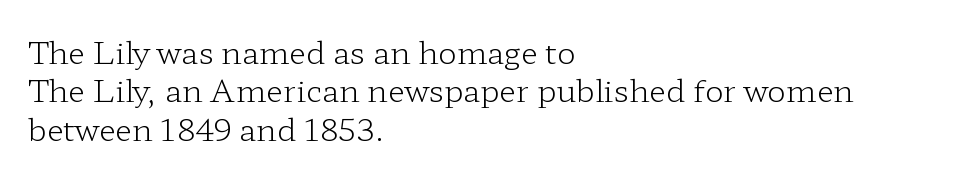
Q: Is the text bold? A: No.
Q: Is the text italic (slanted)? A: No, it is upright.
Q: Is the typeface a serif or a sans-serif typeface? A: Serif.
Q: Is the text underlined? A: No.
Q: How is the paragraph aligned? A: Left-aligned.
Q: Is the spacing between letters normal or unusually wide? A: Normal.
Q: Width (condensed, normal, or wide)? A: Wide.
Q: Stroke contrast? A: Low.
Q: x-height? A: Medium.
Q: Monospaced? A: No.
